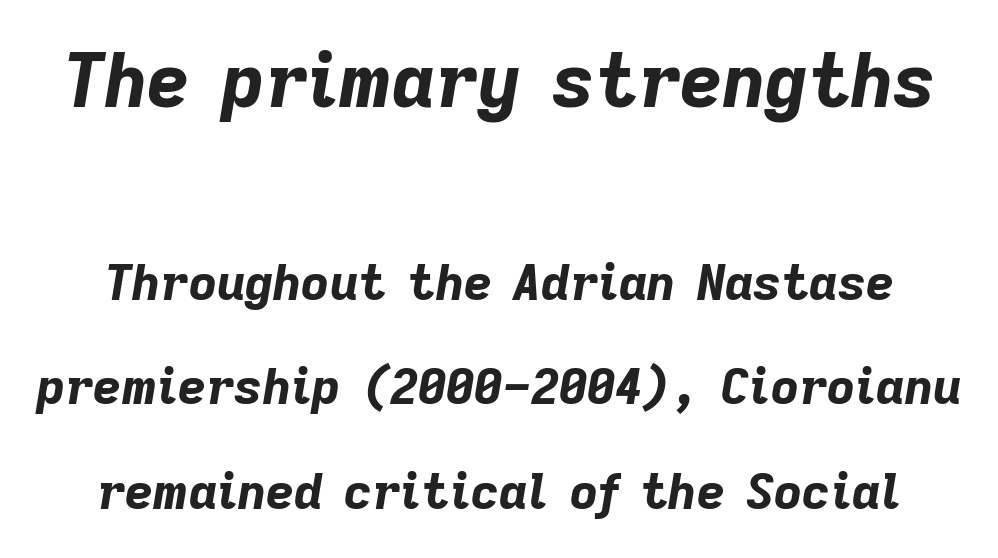
The image shows 74 px bold type, italic (leaning right); set loose line spacing (2.14x), normal letter spacing, not underlined; the first (top) block is 1.51x larger; low stroke contrast and a medium x-height.
